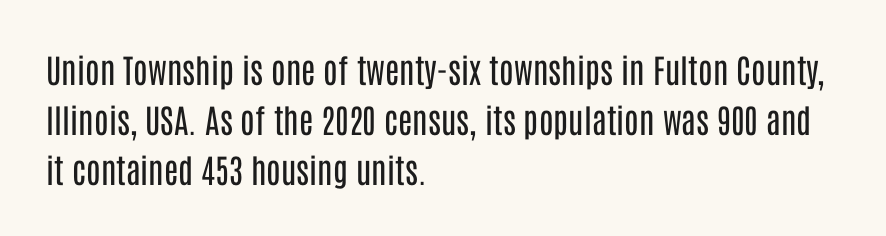
The line-height multiplier appears to be the usual default. The area under the type is left untouched. No extra tracking has been applied to these lines. Think of a printed novel: that variable character pitch is what you see here. If you drew a ruler down the left edge, every line would touch it. Does the type have serifs? No, each stem ends abruptly.
